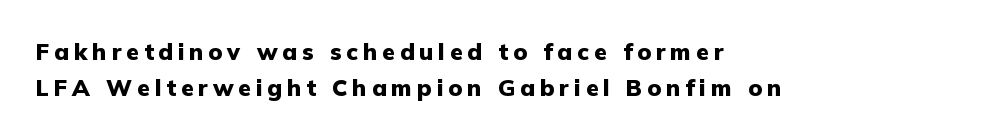
The image shows 23 px bold type, upright; set left-aligned, normal line spacing (1.58x), unusually wide letter spacing (+0.21 em), not underlined.
